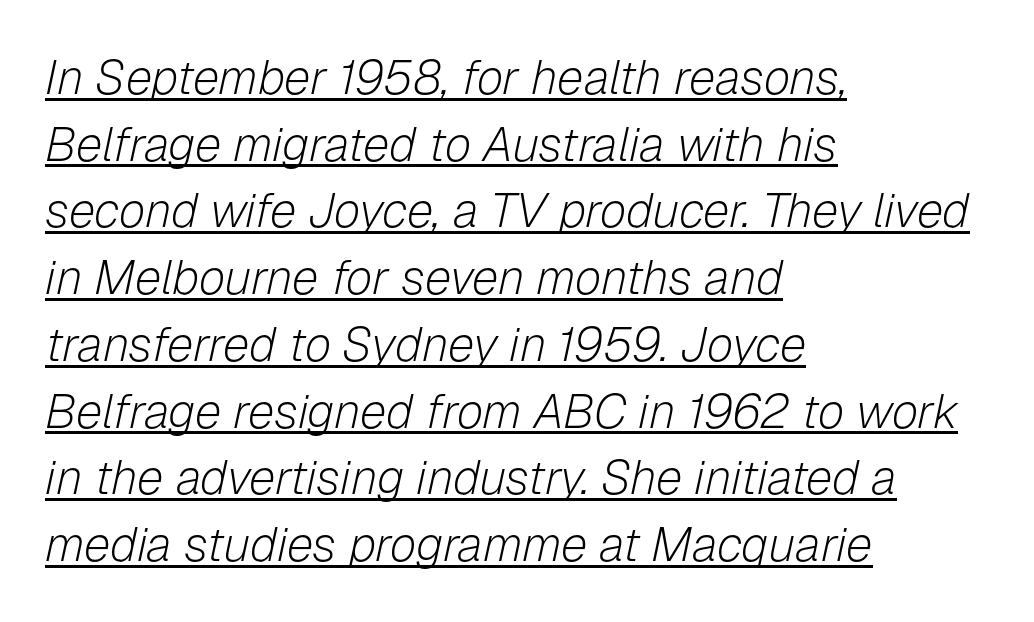
The passage shown stacks its lines at a standard gap. Character widths vary here, with narrow letters taking less room than wide ones. The type is set solid horizontally, with unmodified tracking. The passage shown leans; its letterforms are oblique. Descenders here cross a horizontal rule under the line.
